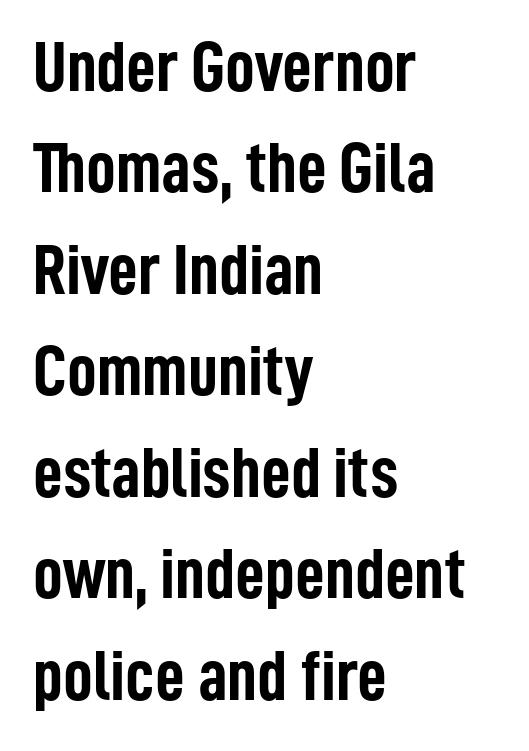
Summary of vertical rhythm: regular, with standard interline spacing. Style check: upright. A typesetter would call this proportional, since set widths differ per character. Here the glyphs are tracked normally, forming tight word shapes. This sample is left-justified, so line endings fall wherever the words run out.
